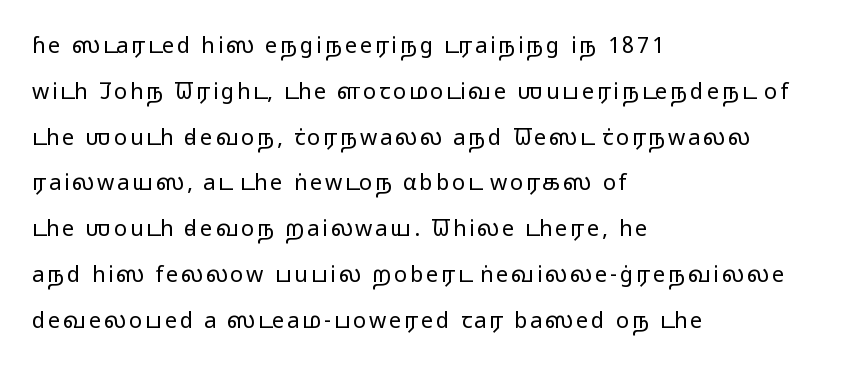
Stem width sits at or under what a default text font uses. The vertical gap from one line to the next is large. The ragged edge is on the right, which tells us the setting is flush left. A bare baseline throughout the passage. In terms of posture, this sample is upright.
